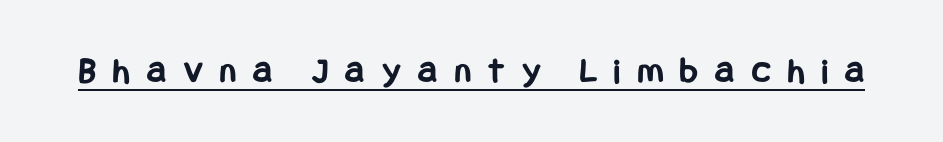
{"serif": "no", "italic": "no", "bold": "yes", "weight": "bold", "width": "condensed", "stroke_contrast": "low", "x_height": "large", "underline": "yes", "letter_spacing": "wide", "letter_spacing_em": 0.47, "glyph_px": 37}
